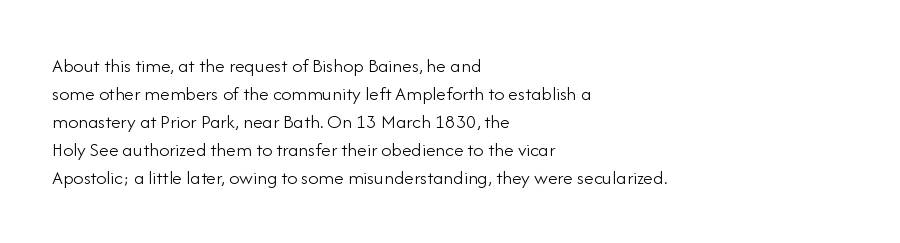
{"italic": "no", "bold": "no", "underline": "no", "align": "left", "line_spacing": "normal", "line_spacing_ratio": 1.4, "letter_spacing": "normal", "letter_spacing_em": 0.0, "glyph_px": 20}
